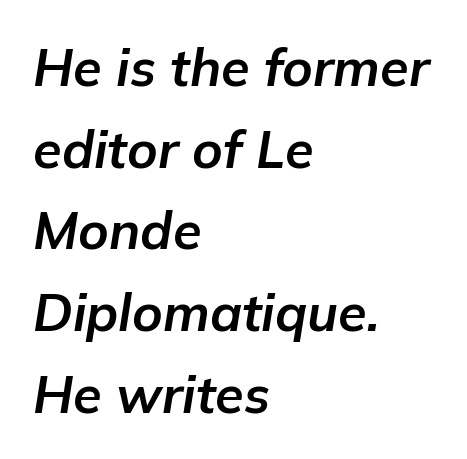
{"italic": "yes", "lean": "right", "slant_degrees": 9, "bold": "yes", "weight": "bold", "width": "normal", "stroke_contrast": "low", "x_height": "medium", "monospaced": "no", "underline": "no", "align": "left", "line_spacing": "normal", "line_spacing_ratio": 1.57, "letter_spacing": "normal", "letter_spacing_em": 0.0, "glyph_px": 52}
